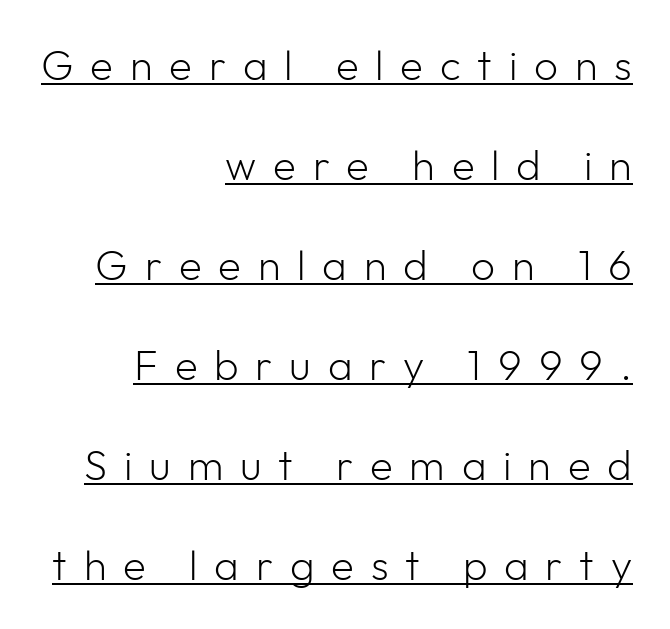
The image shows 42 px light sans-serif type, upright; set right-aligned, loose line spacing (2.38x), unusually wide letter spacing (+0.4 em), underlined; low stroke contrast and a medium x-height.
